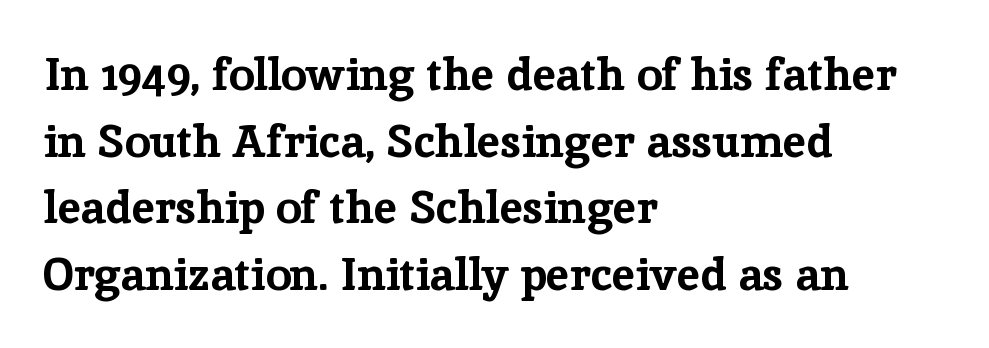
The image shows 46 px bold serif type, upright; set left-aligned, normal line spacing (1.45x), normal letter spacing, not underlined; low stroke contrast and a medium x-height.
